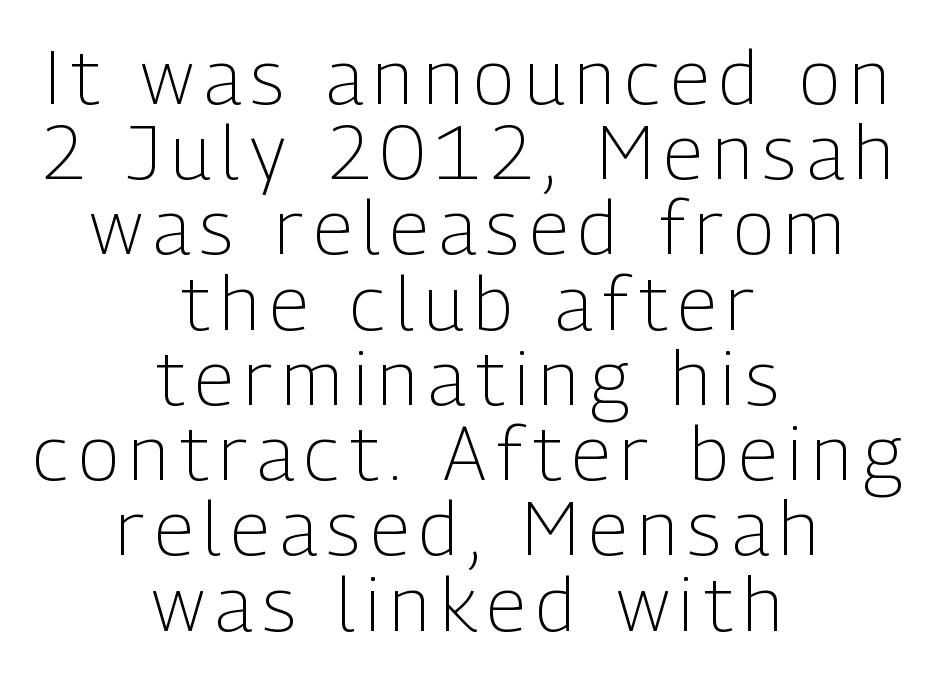
The image shows 76 px light, condensed sans-serif type, upright; set centered, tight line spacing (0.99x), not underlined; low stroke contrast and a medium x-height.
